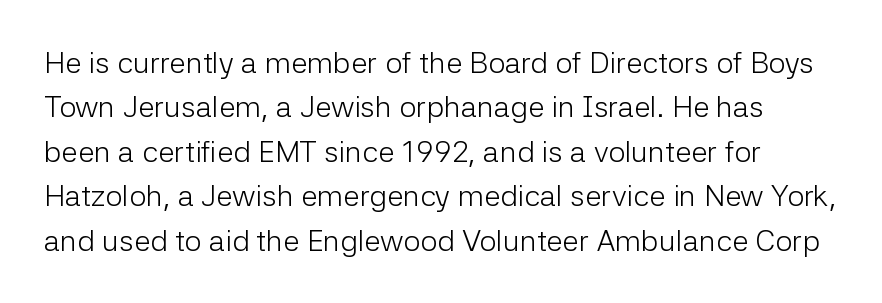
{"serif": "no", "italic": "no", "bold": "no", "weight": "light", "width": "normal", "stroke_contrast": "low", "x_height": "medium", "monospaced": "no", "underline": "no", "line_spacing": "normal", "line_spacing_ratio": 1.48, "letter_spacing": "normal", "letter_spacing_em": 0.0, "glyph_px": 30}
